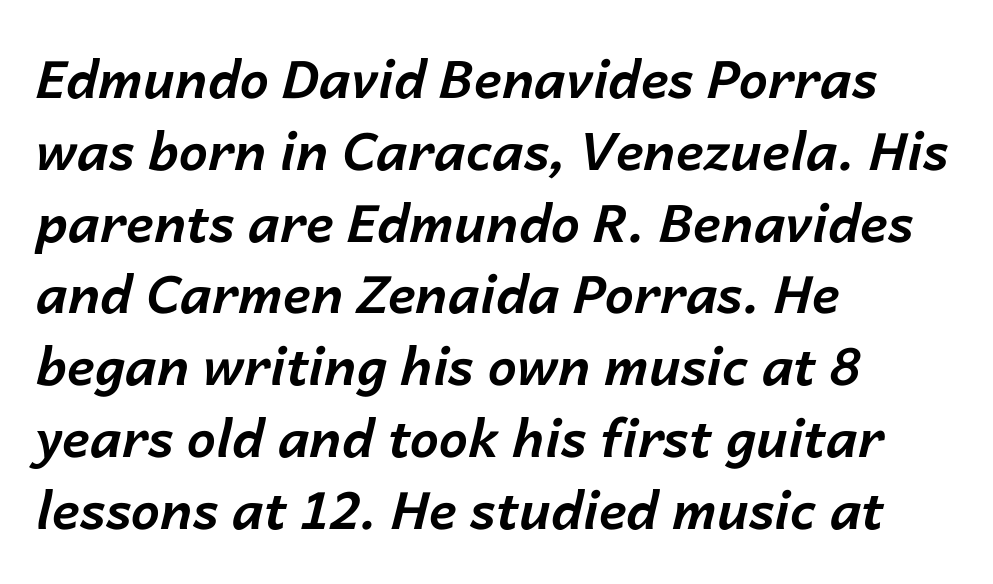
The image shows 52 px bold type, italic (leaning right); set left-aligned, normal line spacing (1.38x), normal letter spacing, not underlined; low stroke contrast and a medium x-height.
